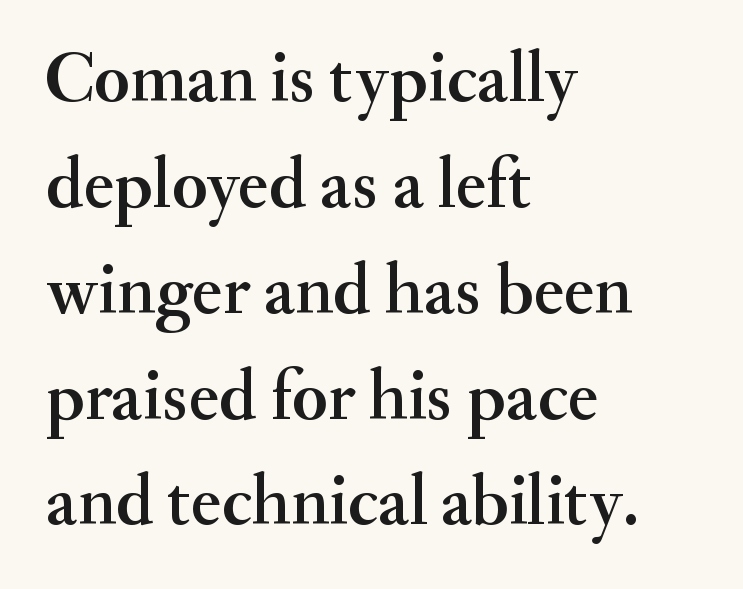
{"serif": "yes", "italic": "no", "width": "normal", "stroke_contrast": "medium", "x_height": "small", "monospaced": "no", "underline": "no", "align": "left", "line_spacing": "normal", "line_spacing_ratio": 1.47, "letter_spacing": "normal", "letter_spacing_em": 0.0, "glyph_px": 72}
